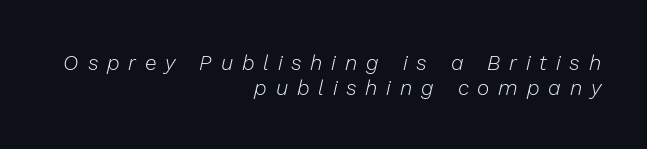
Q: Is the text bold? A: No.
Q: Is the text italic (slanted)? A: Yes, it leans right by about 13 degrees.
Q: Is the text underlined? A: No.
Q: How is the paragraph aligned? A: Right-aligned.
Q: Is the spacing between letters normal or unusually wide? A: Unusually wide.
